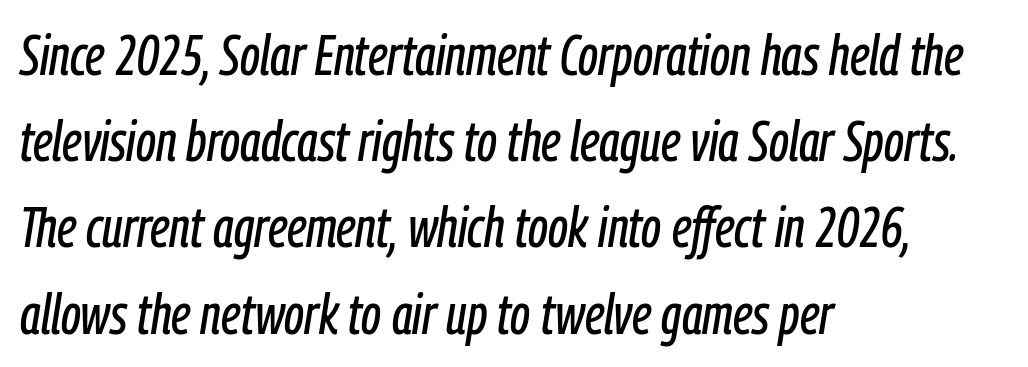
Q: Is the text italic (slanted)? A: Yes, it leans right by about 9 degrees.
Q: Is the text underlined? A: No.
Q: How is the paragraph aligned? A: Left-aligned.
Q: Is the spacing between letters normal or unusually wide? A: Normal.
Q: Is the spacing between lines tight, normal or loose? A: Normal.
Q: Width (condensed, normal, or wide)? A: Condensed.
Q: Stroke contrast? A: Low.
Q: x-height? A: Medium.
Q: Monospaced? A: No.
